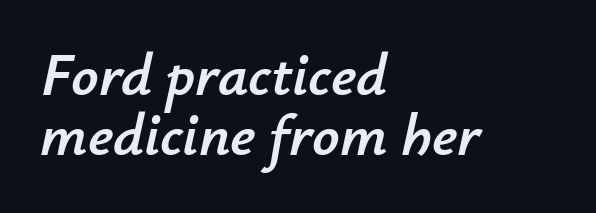
Q: Is the text italic (slanted)? A: Yes, it leans right by about 12 degrees.
Q: Is the text underlined? A: No.
Q: How is the paragraph aligned? A: Left-aligned.
Q: Is the spacing between letters normal or unusually wide? A: Normal.
Q: Is the spacing between lines tight, normal or loose? A: Tight.
Q: Width (condensed, normal, or wide)? A: Normal.
Q: Stroke contrast? A: Low.
Q: x-height? A: Small.
Q: Monospaced? A: No.
